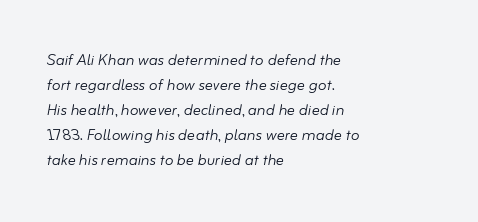
{"italic": "yes", "lean": "right", "slant_degrees": 10, "bold": "no", "underline": "no", "align": "left", "line_spacing": "normal", "line_spacing_ratio": 1.25, "letter_spacing": "normal", "letter_spacing_em": 0.0, "glyph_px": 20}
